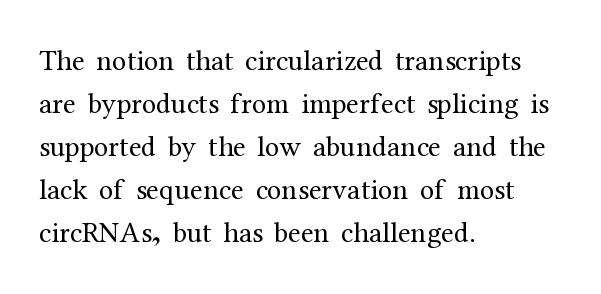
The image shows 29 px regular-weight serif type, upright; set left-aligned, normal line spacing (1.48x), normal letter spacing, not underlined; medium stroke contrast and a medium x-height.
